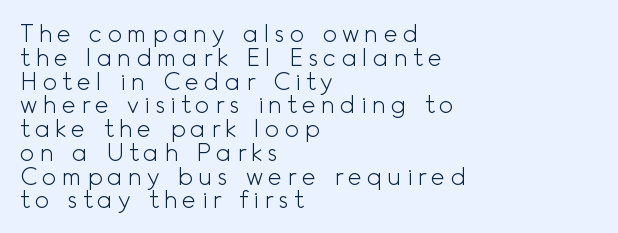
The image shows 24 px text type, upright; set left-aligned, tight line spacing (0.99x), unusually wide letter spacing (+0.21 em), not underlined.
